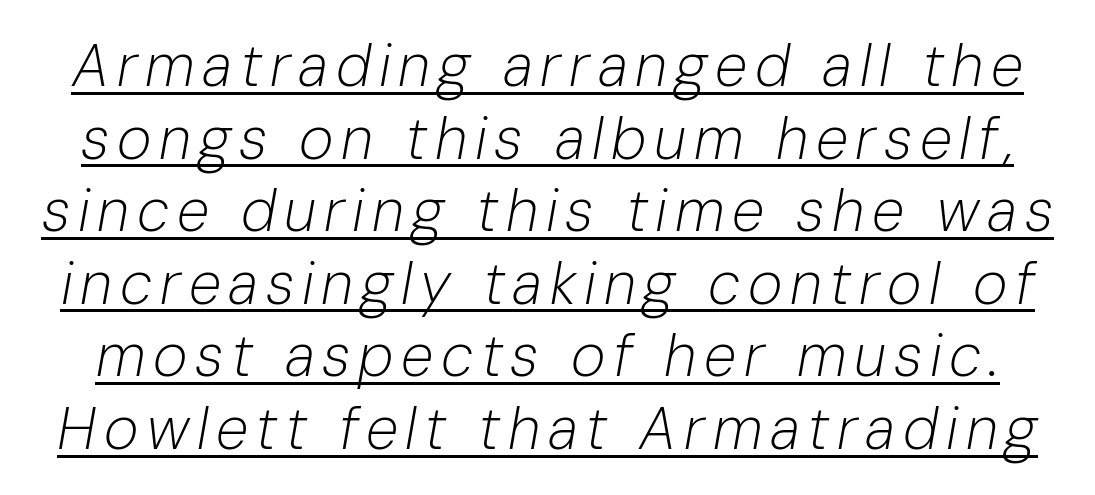
Beneath each row of characters lies a ruled line. The letters are slanted; this is an italic face. The passage shown is not bold in any degree. This sample has the flowing, uneven cadence of proportional lettering.
